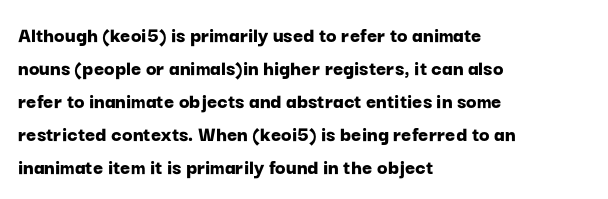
You'd pick this weight for a headline — it's a proper bold. The lettering holds an erect, upright posture throughout. Glance below the letters and you will spot only blank space. Layout note: lines flush left. Characters follow at the spacing the type designer built in. These lines sit exactly where default settings would place them.
